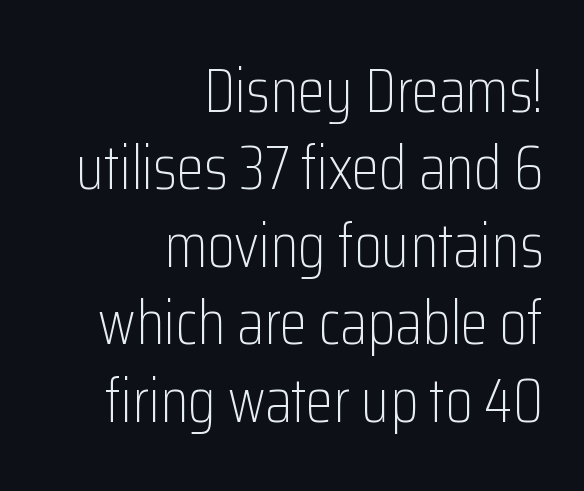
{"serif": "no", "italic": "no", "bold": "no", "weight": "light", "width": "condensed", "stroke_contrast": "low", "x_height": "medium", "monospaced": "no", "underline": "no", "align": "right", "line_spacing": "normal", "line_spacing_ratio": 1.25, "letter_spacing": "normal", "letter_spacing_em": 0.0, "glyph_px": 62}
